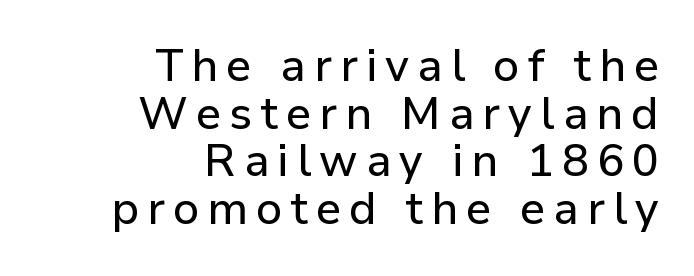
{"serif": "no", "italic": "no", "width": "normal", "stroke_contrast": "low", "x_height": "medium", "monospaced": "no", "underline": "no", "align": "right", "line_spacing": "tight", "line_spacing_ratio": 1.06, "glyph_px": 45}
